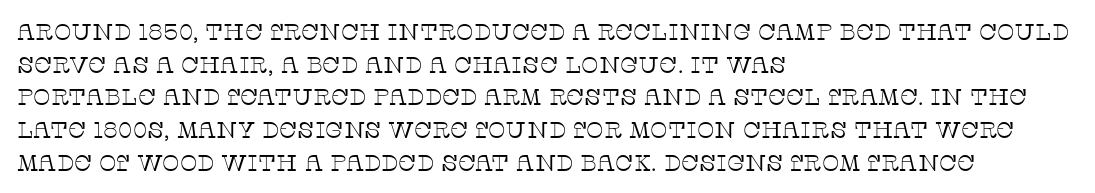
Q: Is the text bold? A: No.
Q: Is the text italic (slanted)? A: No, it is upright.
Q: Is the text underlined? A: No.
Q: How is the paragraph aligned? A: Left-aligned.
Q: Is the spacing between letters normal or unusually wide? A: Normal.
Q: Is the spacing between lines tight, normal or loose? A: Normal.
